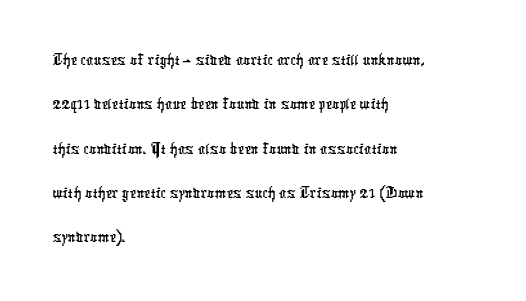
Honestly, there is no underline to notice here at all. The line texture is even and compact thanks to regular tracking. The characters display no serif detailing; their extremities are plain. Horizontally, the lines are justified to the leading edge only. The face used here is proportionally spaced, like ordinary book or web type.
